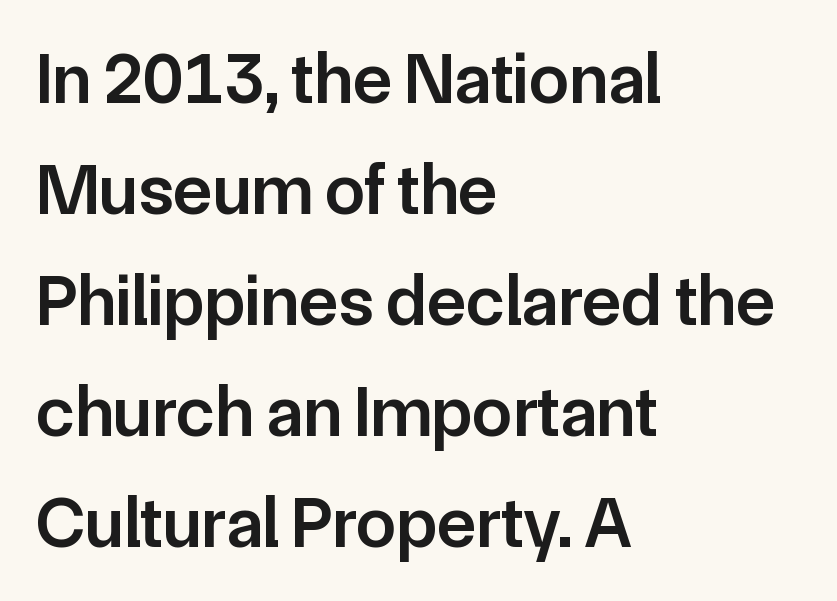
Q: Is the text bold? A: Semi-bold.
Q: Is the text italic (slanted)? A: No, it is upright.
Q: Is the typeface a serif or a sans-serif typeface? A: Sans-serif.
Q: Is the text underlined? A: No.
Q: How is the paragraph aligned? A: Left-aligned.
Q: Is the spacing between letters normal or unusually wide? A: Normal.
Q: Is the spacing between lines tight, normal or loose? A: Normal.
Q: Width (condensed, normal, or wide)? A: Normal.
Q: Stroke contrast? A: Low.
Q: x-height? A: Medium.
Q: Monospaced? A: No.
